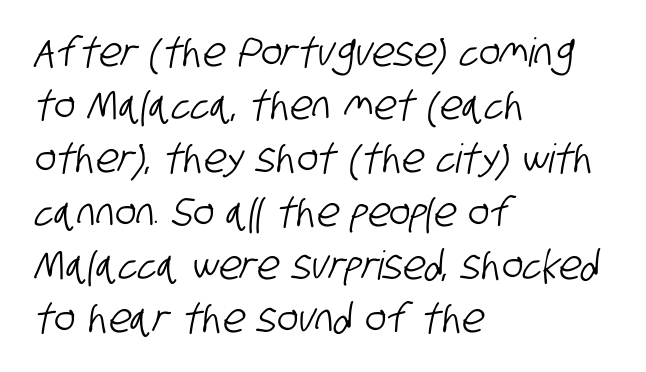
{"serif": "no", "width": "condensed", "stroke_contrast": "low", "x_height": "large", "monospaced": "no", "underline": "no", "align": "left", "line_spacing": "normal", "line_spacing_ratio": 1.33, "letter_spacing": "normal", "letter_spacing_em": 0.0, "glyph_px": 40}
